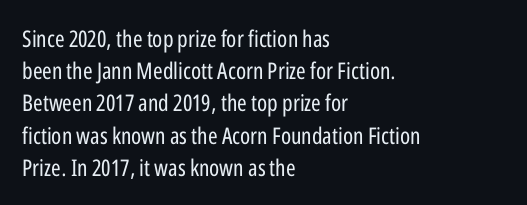
{"italic": "no", "bold": "no", "underline": "no", "align": "left", "line_spacing": "normal", "line_spacing_ratio": 1.4, "letter_spacing": "normal", "letter_spacing_em": 0.0, "glyph_px": 23}
